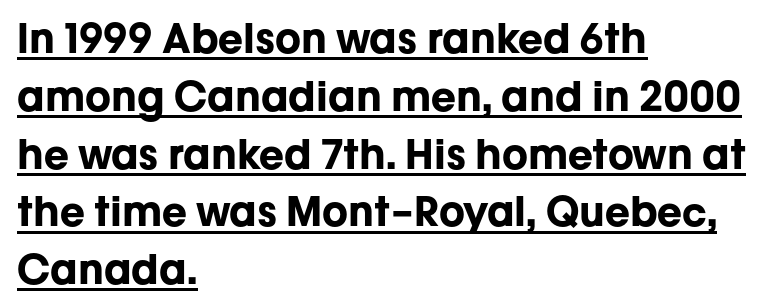
Is this a sans? Yes — the strokes have no serifs. Beneath each row of characters lies a ruled line. Chunky letters — that's bold for sure. Vertical strokes here are truly vertical. These lines stack with their left ends in a neat column. Nobody touched the tracking dial on this one.
